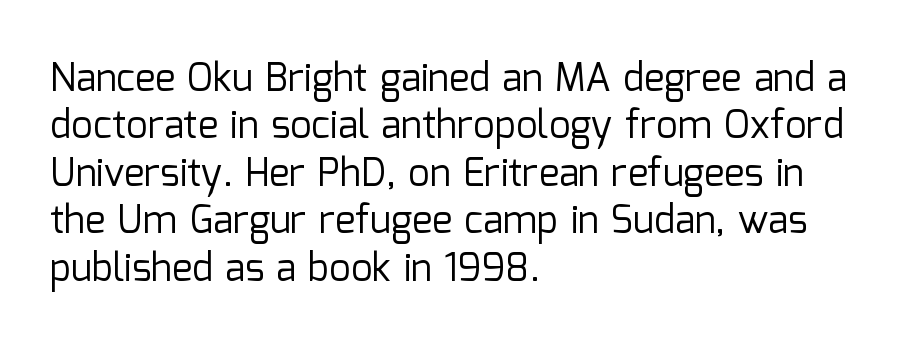
The space directly below the letters is spotless. The lines sit at an ordinary, default distance from one another. The passage shown is typed in a proportional face where columns would drift. Each stroke keeps to a modest, everyday thickness or less. Examine the stroke ends and you'll find no serifs.
